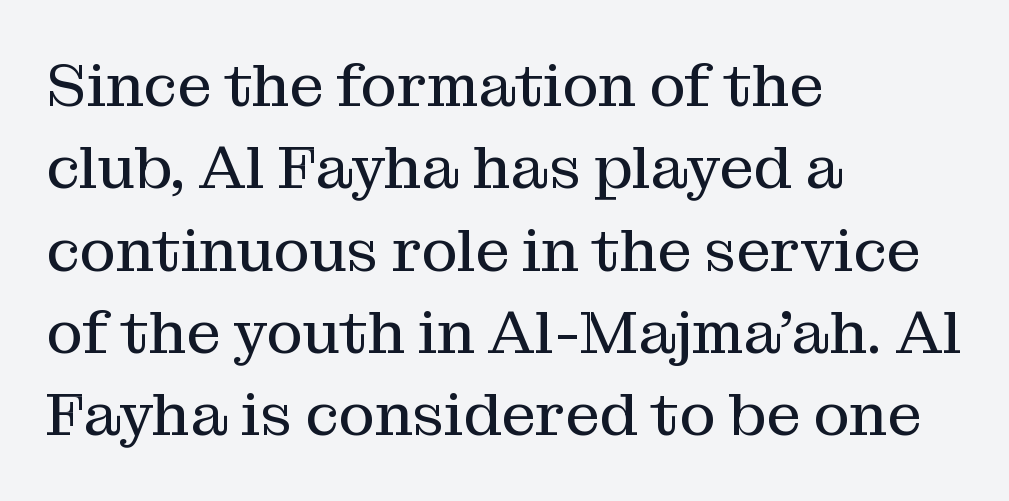
{"serif": "yes", "italic": "no", "bold": "no", "weight": "regular", "width": "normal", "stroke_contrast": "medium", "x_height": "medium", "monospaced": "no", "underline": "no", "align": "left", "line_spacing": "normal", "line_spacing_ratio": 1.35, "letter_spacing": "normal", "letter_spacing_em": 0.0, "glyph_px": 61}
